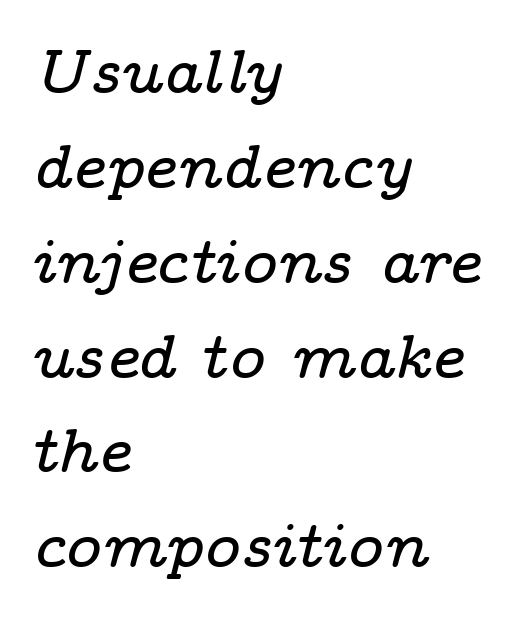
{"serif": "yes", "italic": "yes", "lean": "right", "slant_degrees": 14, "width": "wide", "stroke_contrast": "low", "x_height": "medium", "monospaced": "no", "underline": "no", "align": "left", "line_spacing": "normal", "line_spacing_ratio": 1.53, "letter_spacing": "normal", "letter_spacing_em": 0.0, "glyph_px": 62}
